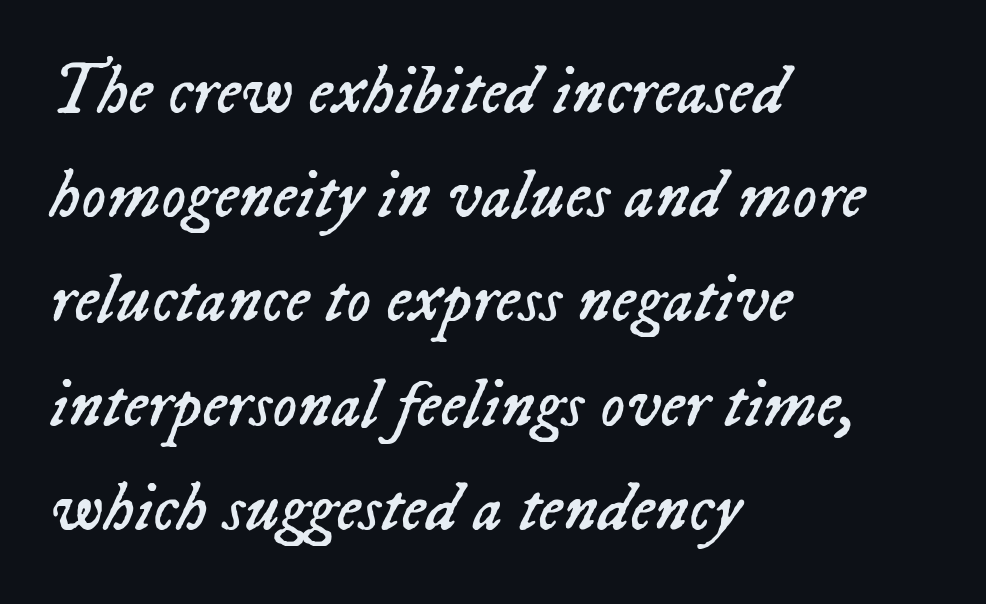
Stems and bowls with no extra thickness — not bold. Compared with ordinary roman type, these characters are visibly tilted. The foot of each line stays bare and open. Think of a printed novel: that variable character pitch is what you see here. The paragraph has a hard left edge and a soft right edge. Caption: standard tracking, unaltered.
